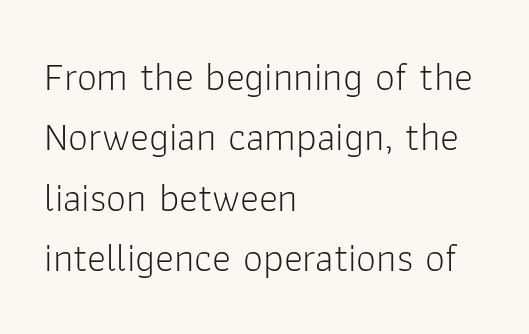
Q: Is the text bold? A: No.
Q: Is the text italic (slanted)? A: No, it is upright.
Q: Is the typeface a serif or a sans-serif typeface? A: Sans-serif.
Q: Is the text underlined? A: No.
Q: How is the paragraph aligned? A: Left-aligned.
Q: Is the spacing between letters normal or unusually wide? A: Normal.
Q: Is the spacing between lines tight, normal or loose? A: Normal.
Q: Width (condensed, normal, or wide)? A: Normal.
Q: Stroke contrast? A: Low.
Q: x-height? A: Medium.
Q: Monospaced? A: No.
